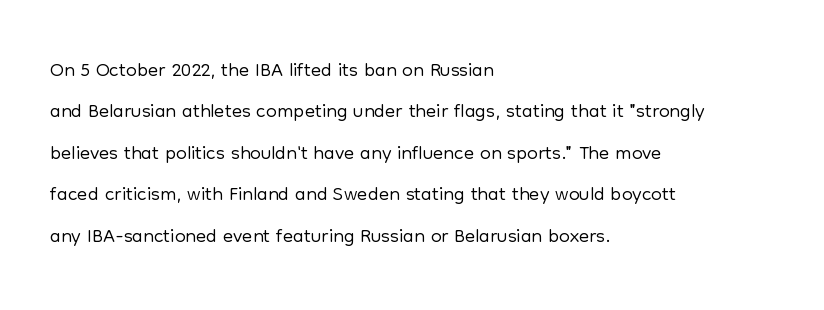
This rendering employs a face without finishing strokes, i.e., a sans-serif. Anything drawn beneath the words? Only blank space. Which margin do the lines hug? The left one — the right edge is uneven. This sample keeps an unexceptional amount of space between lines. Do the characters align in a grid? No, the font is proportional.
